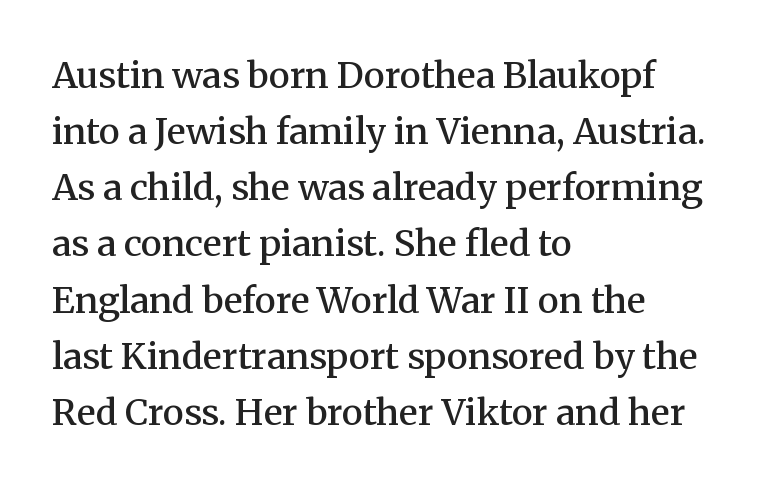
Check where the strokes stop: tiny serifs finish them off. A bit beefed up — I'd call it semibold rather than bold. Vertically, the passage feels balanced, rows spaced as you'd expect. Nobody drew a line under any word here. Observe the ordinary spacing: letters are neighbours, not strangers. These lines are rendered in a variable-pitch font.
